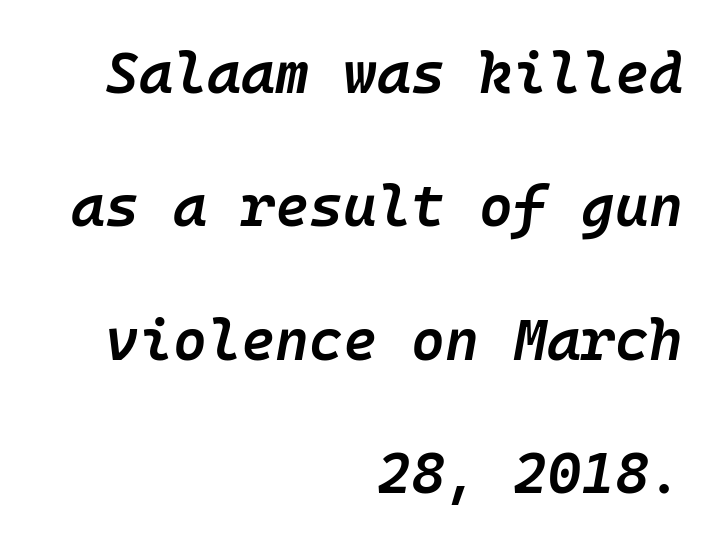
Q: Is the text bold? A: Semi-bold.
Q: Is the text italic (slanted)? A: Yes, it leans right by about 10 degrees.
Q: Is the text underlined? A: No.
Q: How is the paragraph aligned? A: Right-aligned.
Q: Is the spacing between letters normal or unusually wide? A: Normal.
Q: Is the spacing between lines tight, normal or loose? A: Loose.
Q: Width (condensed, normal, or wide)? A: Normal.
Q: Stroke contrast? A: Low.
Q: x-height? A: Medium.
